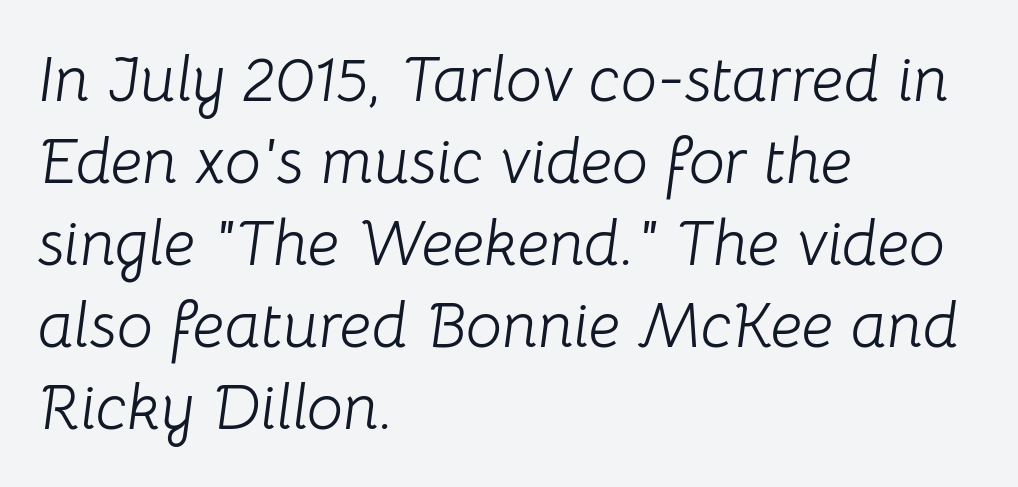
The face used here is rendered with its standard letterfit. The area under the type is left untouched. The font's italic variant was chosen for this text. The letters advance in unequal steps, a hallmark of proportional type.
